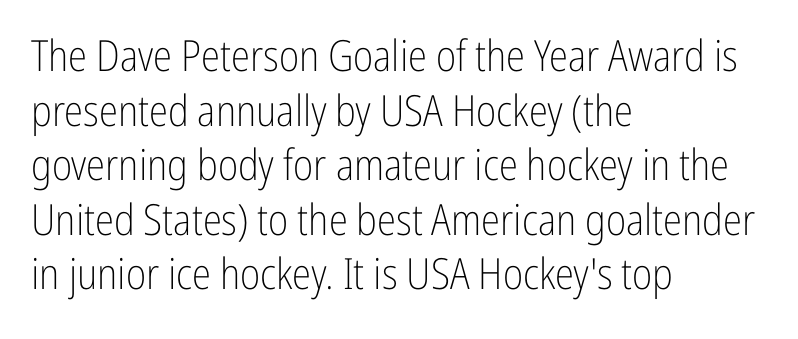
Q: Is the text bold? A: No.
Q: Is the text italic (slanted)? A: No, it is upright.
Q: Is the typeface a serif or a sans-serif typeface? A: Sans-serif.
Q: Is the text underlined? A: No.
Q: How is the paragraph aligned? A: Left-aligned.
Q: Is the spacing between letters normal or unusually wide? A: Normal.
Q: Is the spacing between lines tight, normal or loose? A: Normal.
Q: Width (condensed, normal, or wide)? A: Condensed.
Q: Stroke contrast? A: Low.
Q: x-height? A: Medium.
Q: Monospaced? A: No.
